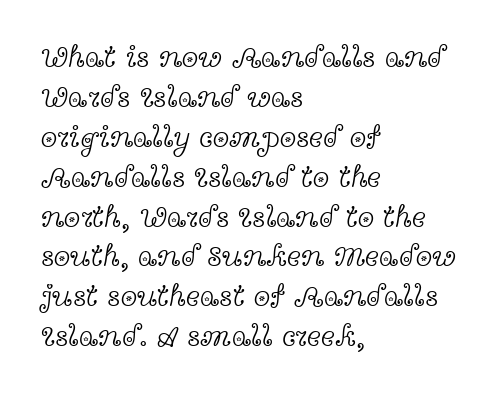
The image shows 30 px light, wide serif type, upright; set left-aligned, normal line spacing (1.33x), normal letter spacing, not underlined; a medium x-height.
